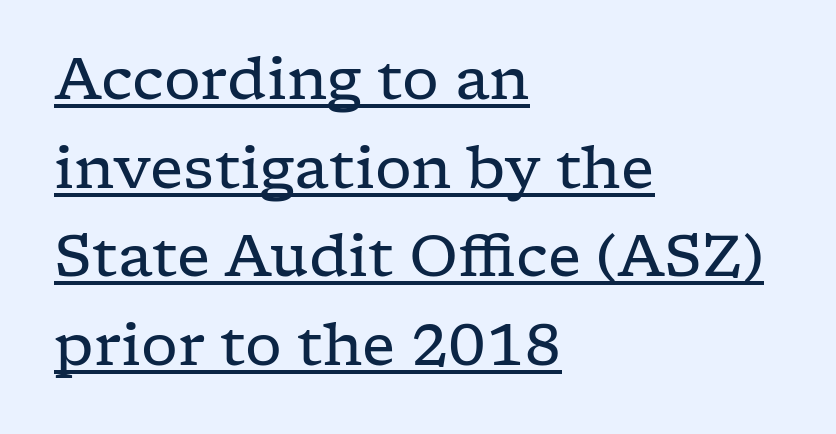
{"serif": "yes", "italic": "no", "bold": "no", "weight": "regular", "width": "wide", "stroke_contrast": "low", "x_height": "medium", "monospaced": "no", "underline": "yes", "align": "left", "line_spacing": "normal", "line_spacing_ratio": 1.53, "letter_spacing": "normal", "letter_spacing_em": 0.0, "glyph_px": 58}
